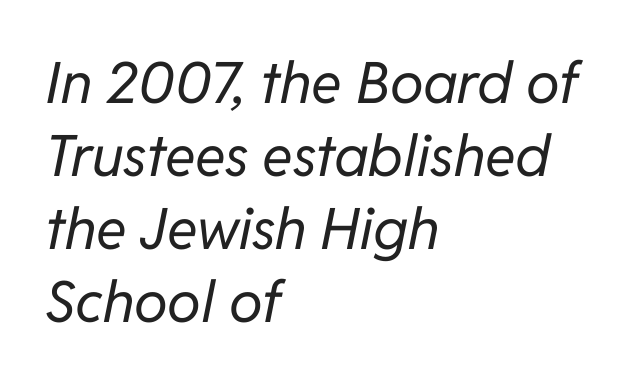
The image shows 57 px regular-weight type, italic (leaning right); set left-aligned, normal line spacing (1.28x), normal letter spacing, not underlined; low stroke contrast and a medium x-height.
